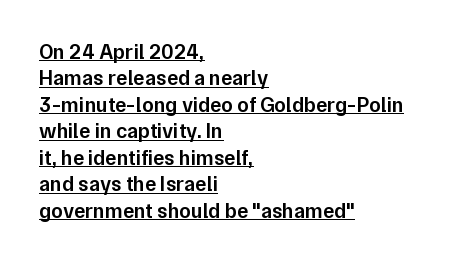
A classic flush-left, rag-right setting is used for this passage. Unlike italic type, these characters show no tilt at all. Decoration check: the copy is underlined. Stroke thickness is moderately raised; the sample reads as semibold.
